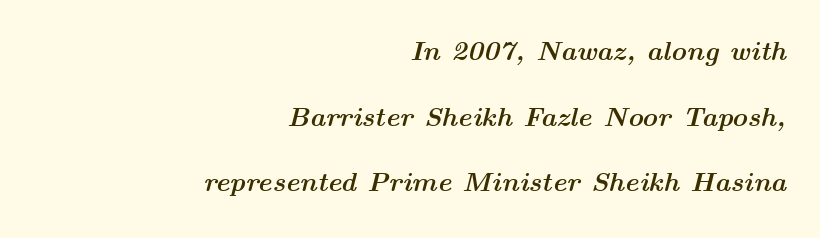
Q: Is the text bold? A: Yes.
Q: Is the text italic (slanted)? A: Yes, it leans right by about 14 degrees.
Q: Is the text underlined? A: No.
Q: How is the paragraph aligned? A: Right-aligned.
Q: Is the spacing between letters normal or unusually wide? A: Normal.
Q: Is the spacing between lines tight, normal or loose? A: Loose.
